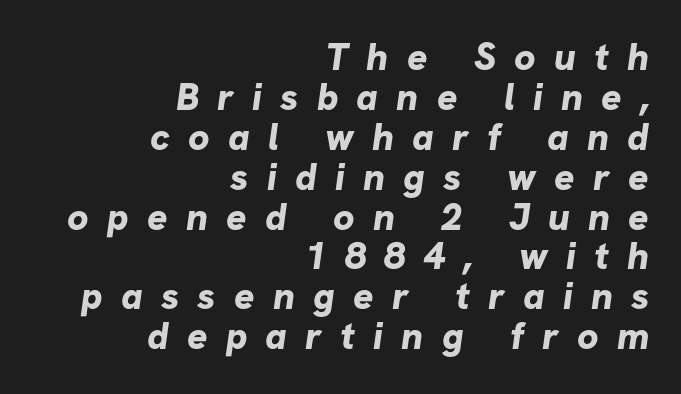
This is sans-serif lettering, the kind often seen on screens and signage. Is the block centered? No — it sits flush against the right margin. Beneath every word, the page is bare. A dark, heavy texture on the line: the type is bold.
